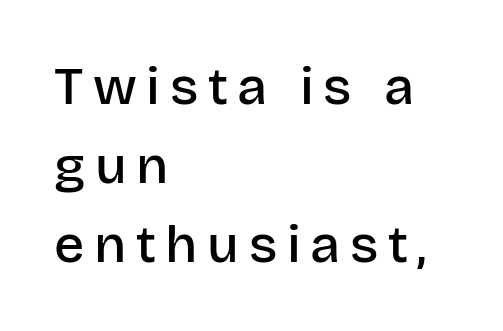
{"serif": "no", "italic": "no", "bold": "semi", "weight": "semibold", "width": "normal", "stroke_contrast": "low", "x_height": "large", "monospaced": "no", "underline": "no", "align": "left", "line_spacing": "normal", "line_spacing_ratio": 1.49, "glyph_px": 53}
